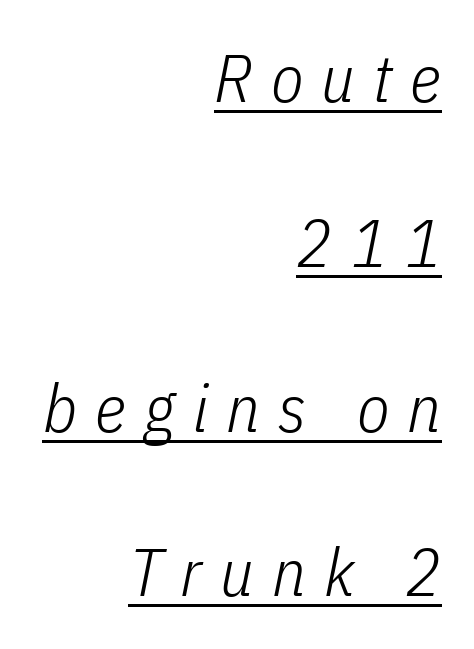
The image shows 67 px light, condensed type, italic (leaning right); set right-aligned, loose line spacing (2.46x), unusually wide letter spacing (+0.27 em), underlined; low stroke contrast and a medium x-height.
